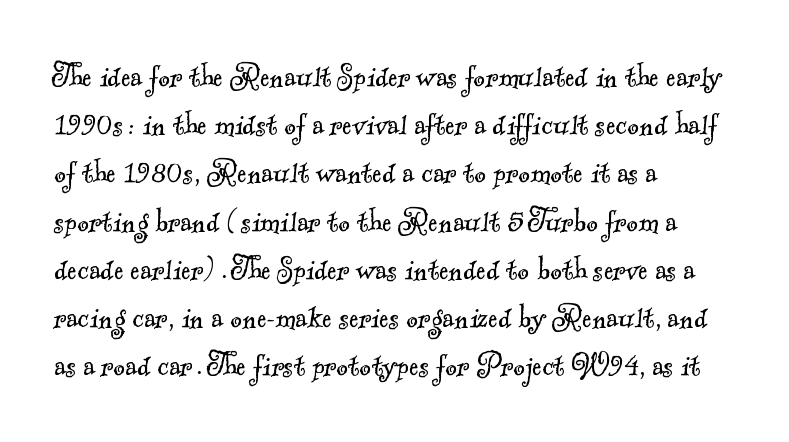
Q: Is the text bold? A: No.
Q: Is the typeface a serif or a sans-serif typeface? A: Serif.
Q: Is the text underlined? A: No.
Q: How is the paragraph aligned? A: Left-aligned.
Q: Is the spacing between letters normal or unusually wide? A: Normal.
Q: Is the spacing between lines tight, normal or loose? A: Normal.
Q: Width (condensed, normal, or wide)? A: Normal.
Q: x-height? A: Small.
Q: Monospaced? A: No.
